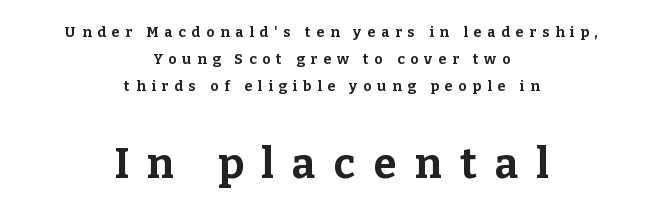
{"serif": "yes", "italic": "no", "bold": "yes", "weight": "bold", "width": "normal", "stroke_contrast": "low", "x_height": "medium", "monospaced": "no", "underline": "no", "align": "center", "line_spacing": "loose", "line_spacing_ratio": 1.93, "letter_spacing": "wide", "letter_spacing_em": 0.43, "larger_block": "second", "size_ratio": 3.0, "glyph_px": 42}
